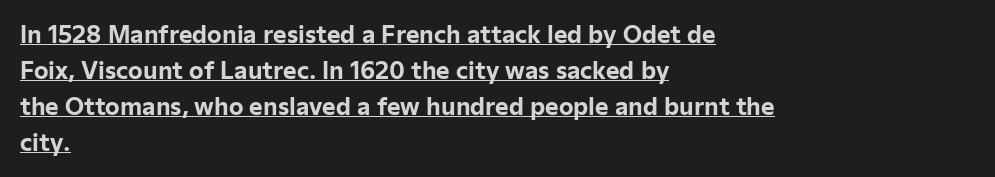
{"italic": "no", "bold": "yes", "underline": "yes", "align": "left", "line_spacing": "normal", "line_spacing_ratio": 1.56, "letter_spacing": "normal", "letter_spacing_em": 0.0, "glyph_px": 23}
